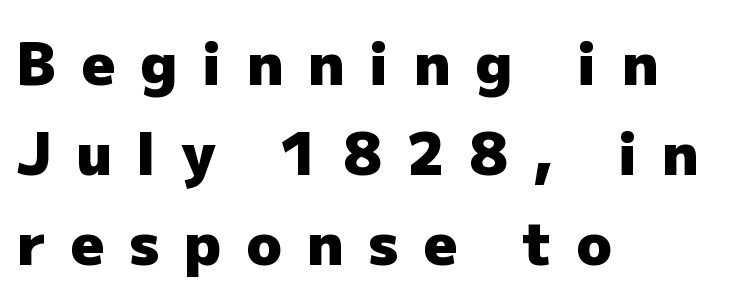
{"serif": "no", "italic": "no", "bold": "yes", "weight": "heavy", "width": "normal", "stroke_contrast": "low", "x_height": "medium", "monospaced": "no", "underline": "no", "align": "left", "line_spacing": "normal", "line_spacing_ratio": 1.55, "letter_spacing": "wide", "letter_spacing_em": 0.43, "glyph_px": 58}
